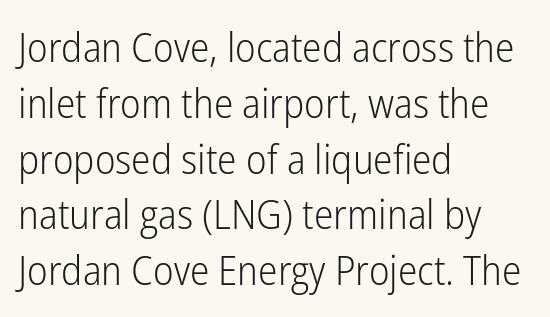
The image shows 41 px light, condensed sans-serif type, upright; set left-aligned, normal line spacing (1.36x), normal letter spacing, not underlined; low stroke contrast and a medium x-height.
